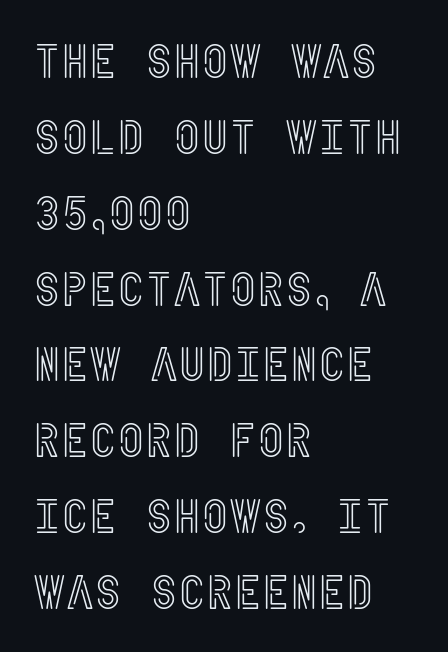
{"italic": "no", "width": "condensed", "x_height": "large", "underline": "no", "align": "left", "line_spacing": "normal", "line_spacing_ratio": 1.58, "letter_spacing": "normal", "letter_spacing_em": 0.0, "glyph_px": 48}
